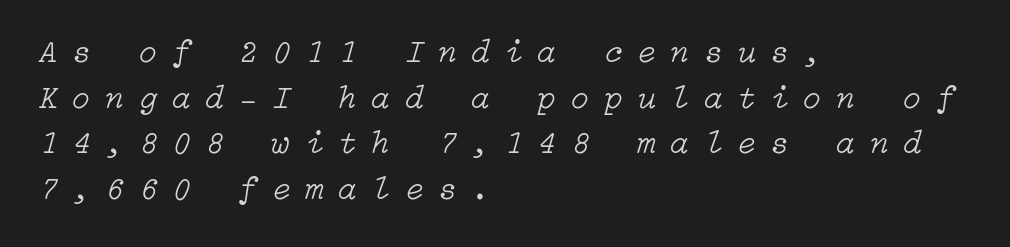
On a weight scale, this lands at 450 or below. Lines of text with bare space underneath. The ragged edge is on the right, which tells us the setting is flush left. A typesetter would call this leading conventional body-copy spacing. The typography opts for an oblique posture over an upright one. Glyph-to-glyph distance is far greater than everyday printed text.
